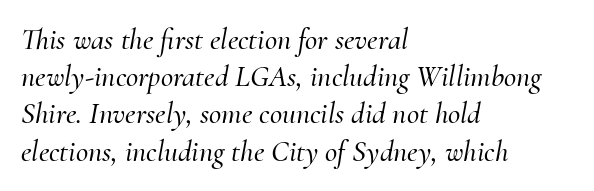
Q: Is the text italic (slanted)? A: Yes, it leans right by about 10 degrees.
Q: Is the typeface a serif or a sans-serif typeface? A: Serif.
Q: Is the text underlined? A: No.
Q: How is the paragraph aligned? A: Left-aligned.
Q: Is the spacing between letters normal or unusually wide? A: Normal.
Q: Width (condensed, normal, or wide)? A: Normal.
Q: Stroke contrast? A: Medium.
Q: x-height? A: Small.
Q: Monospaced? A: No.
